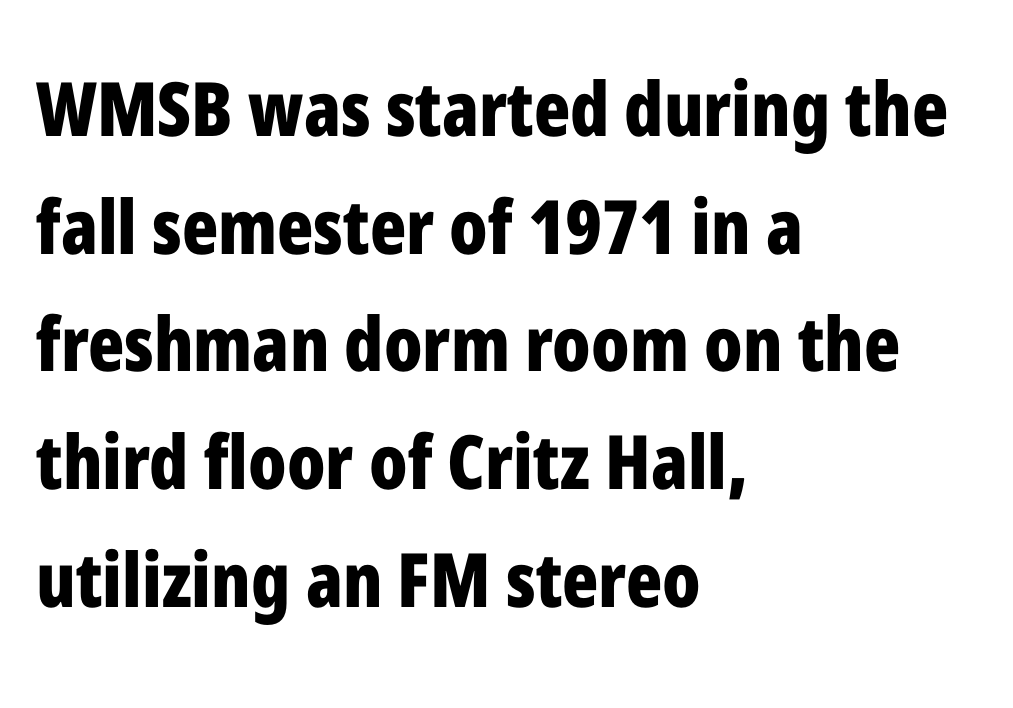
{"serif": "no", "italic": "no", "bold": "yes", "weight": "bold", "width": "condensed", "stroke_contrast": "low", "x_height": "medium", "monospaced": "no", "underline": "no", "align": "left", "line_spacing": "normal", "line_spacing_ratio": 1.57, "letter_spacing": "normal", "letter_spacing_em": 0.0, "glyph_px": 75}
